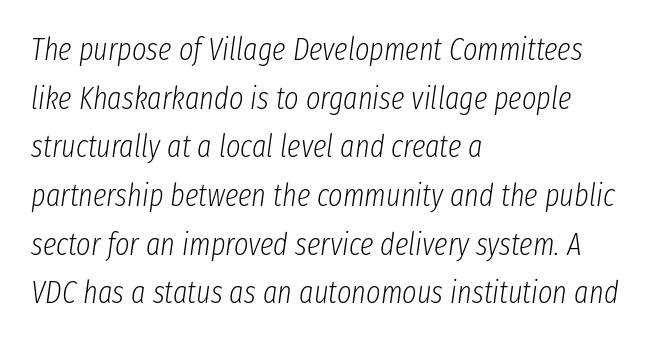
{"italic": "yes", "lean": "right", "slant_degrees": 8, "bold": "no", "weight": "light", "width": "condensed", "stroke_contrast": "low", "x_height": "medium", "monospaced": "no", "underline": "no", "align": "left", "line_spacing": "normal", "line_spacing_ratio": 1.57, "letter_spacing": "normal", "letter_spacing_em": 0.0, "glyph_px": 31}
